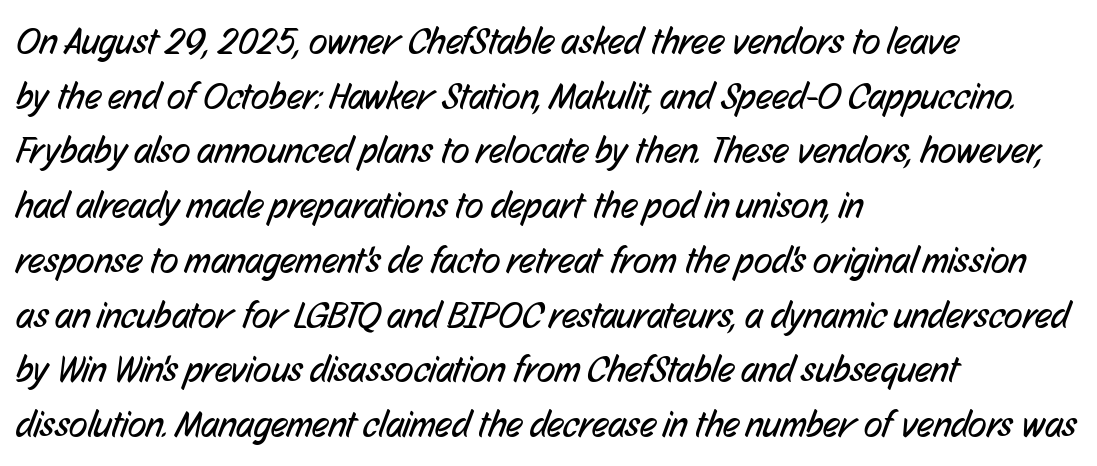
Every row of glyphs begins at an identical x-position on the left. The passage shown is typed in a proportional face where columns would drift. The strokes are not fattened; the text isn't bold. Serif or sans? Sans — the stroke terminals are bare.
